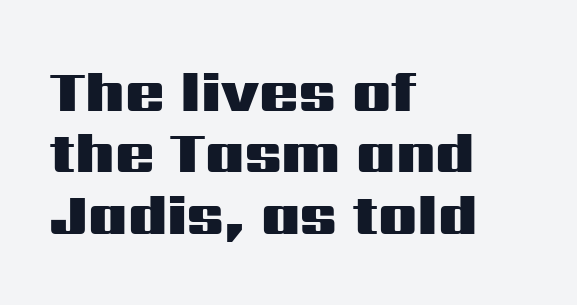
Q: Is the text bold? A: Yes.
Q: Is the text italic (slanted)? A: No, it is upright.
Q: Is the typeface a serif or a sans-serif typeface? A: Sans-serif.
Q: Is the text underlined? A: No.
Q: How is the paragraph aligned? A: Left-aligned.
Q: Is the spacing between letters normal or unusually wide? A: Normal.
Q: Is the spacing between lines tight, normal or loose? A: Tight.
Q: Width (condensed, normal, or wide)? A: Wide.
Q: Stroke contrast? A: Medium.
Q: x-height? A: Medium.
Q: Monospaced? A: No.
